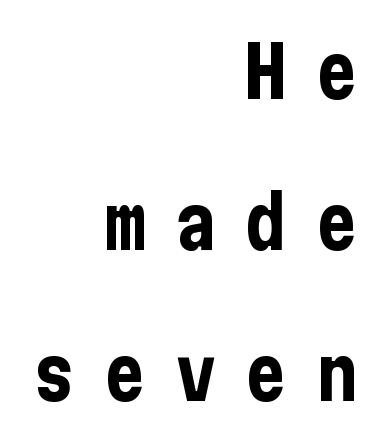
The image shows 70 px bold, condensed sans-serif type, upright; set right-aligned, loose line spacing (2.16x), unusually wide letter spacing (+0.41 em), not underlined; low stroke contrast and a medium x-height.
